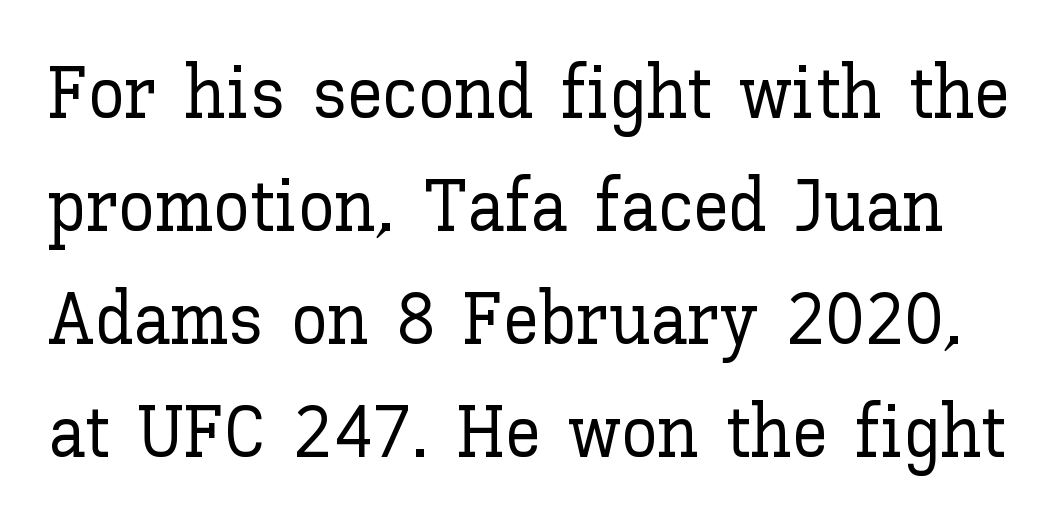
The image shows 73 px text type, upright; set normal line spacing (1.55x), normal letter spacing, not underlined; low stroke contrast and a medium x-height.
